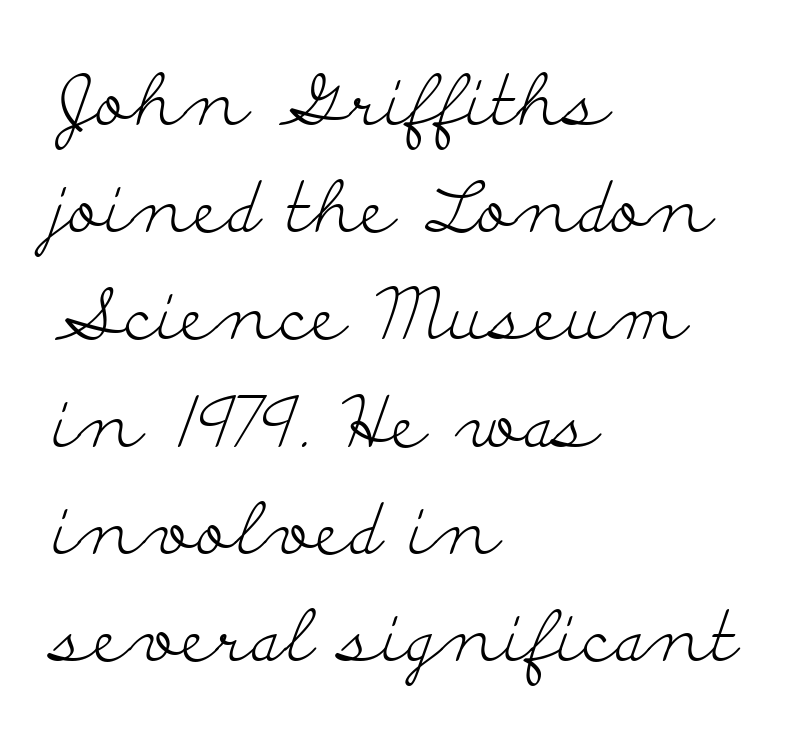
{"serif": "yes", "bold": "no", "weight": "light", "width": "wide", "stroke_contrast": "low", "x_height": "small", "monospaced": "no", "underline": "no", "align": "left", "line_spacing": "normal", "line_spacing_ratio": 1.51, "letter_spacing": "normal", "letter_spacing_em": 0.0, "glyph_px": 71}
